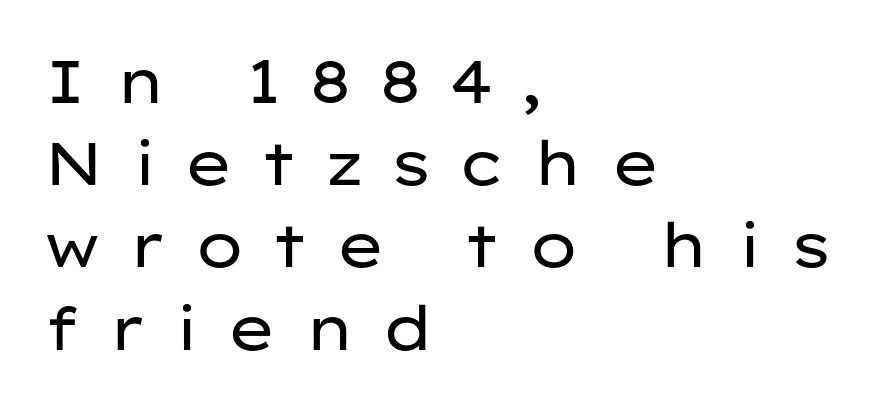
Q: Is the text bold? A: No.
Q: Is the text italic (slanted)? A: No, it is upright.
Q: Is the typeface a serif or a sans-serif typeface? A: Sans-serif.
Q: Is the text underlined? A: No.
Q: How is the paragraph aligned? A: Left-aligned.
Q: Is the spacing between letters normal or unusually wide? A: Unusually wide.
Q: Is the spacing between lines tight, normal or loose? A: Normal.
Q: Width (condensed, normal, or wide)? A: Wide.
Q: Stroke contrast? A: Low.
Q: x-height? A: Medium.
Q: Monospaced? A: No.
